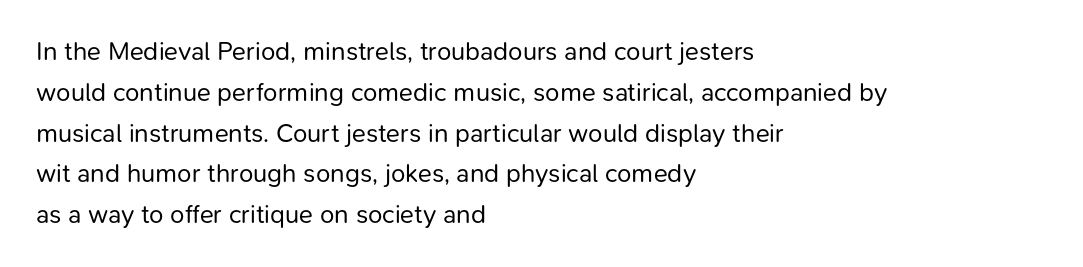
The gap between lines stays unmarked. No extra tracking has been applied to these lines. Does the leading feel generous? No, just average. Short and long lines alike share a common starting point at left.
